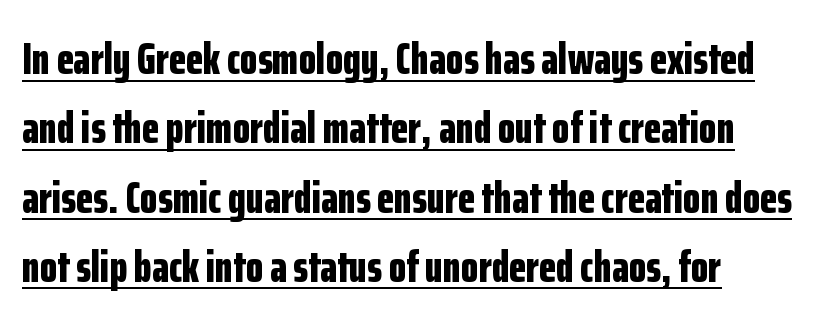
The image shows 45 px bold, condensed sans-serif type, upright; set normal line spacing (1.54x), normal letter spacing, underlined; low stroke contrast and a medium x-height.
